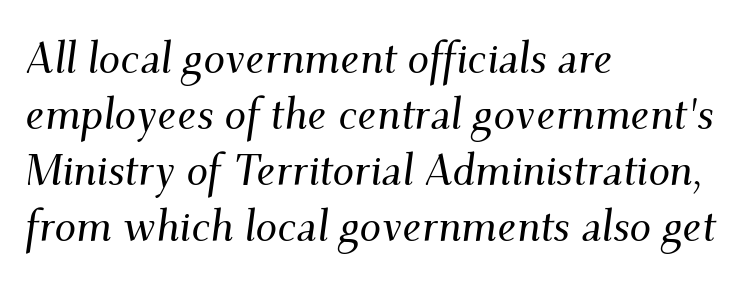
{"serif": "yes", "italic": "yes", "lean": "right", "slant_degrees": 9, "width": "normal", "stroke_contrast": "medium", "x_height": "small", "monospaced": "no", "underline": "no", "align": "left", "line_spacing": "normal", "line_spacing_ratio": 1.3, "letter_spacing": "normal", "letter_spacing_em": 0.0, "glyph_px": 43}
